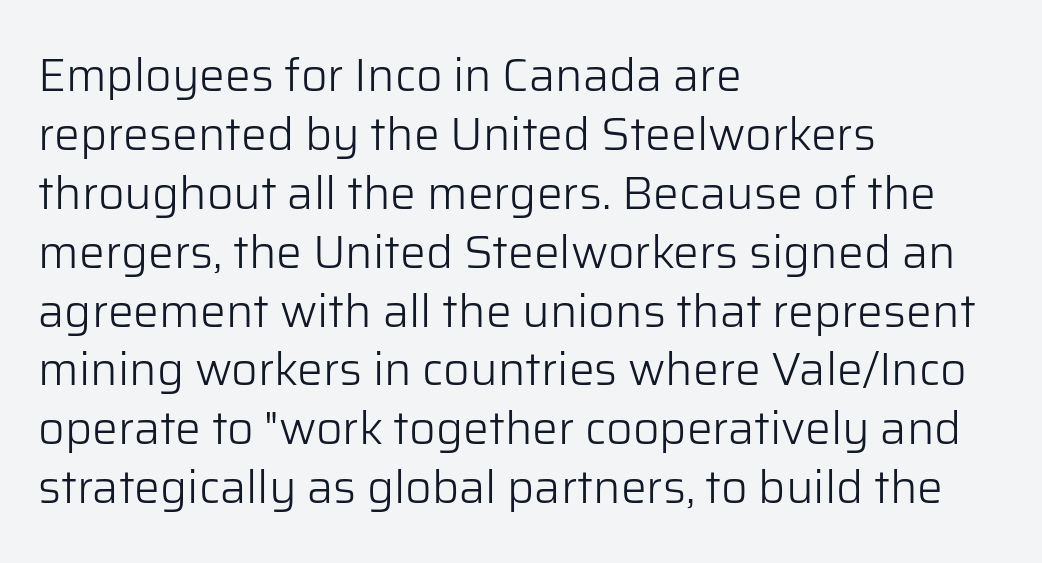
Q: Is the text bold? A: No.
Q: Is the text italic (slanted)? A: No, it is upright.
Q: Is the typeface a serif or a sans-serif typeface? A: Sans-serif.
Q: Is the text underlined? A: No.
Q: How is the paragraph aligned? A: Left-aligned.
Q: Is the spacing between letters normal or unusually wide? A: Normal.
Q: Is the spacing between lines tight, normal or loose? A: Normal.
Q: Width (condensed, normal, or wide)? A: Normal.
Q: Stroke contrast? A: Low.
Q: x-height? A: Medium.
Q: Monospaced? A: No.
